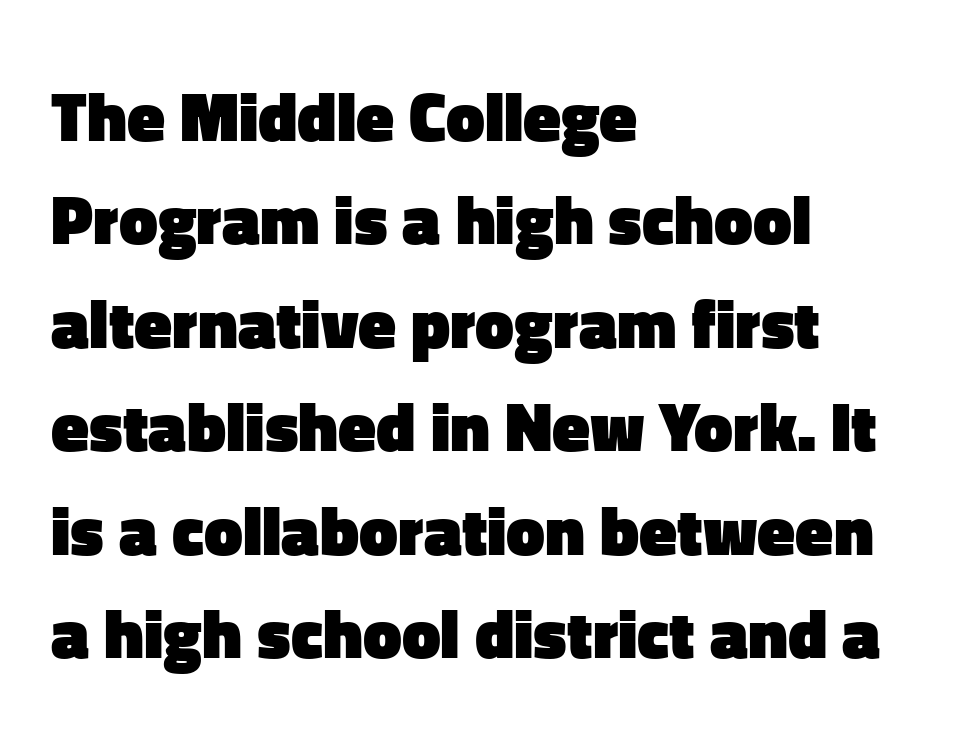
Teacher's note: observe the even left margin — that is flush-left alignment. The glyphs in this specimen are sans serif. How would I describe the line gaps? Plain and ordinary. Does extra space separate the letters? No, they use regular spacing. These words are printed bold, with thick strokes throughout.
